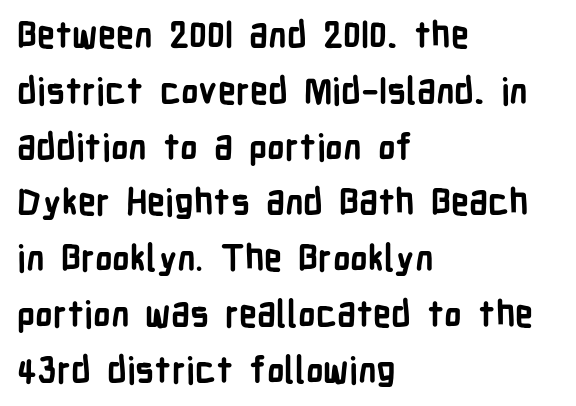
The image shows 36 px semibold, condensed sans-serif type, upright; set left-aligned, normal line spacing (1.55x), normal letter spacing, not underlined; low stroke contrast and a medium x-height.
